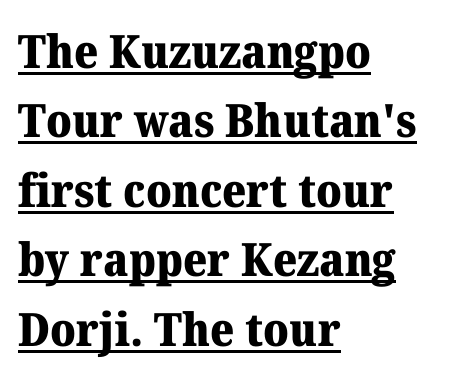
Regular leading. Thick stems and heavy bowls — unmistakably bold. Little horizontal feet cap the strokes, marking this as serif type. Each letter keeps its own natural width here, so spacing adapts to shape. Where is the straight margin? On the left.
